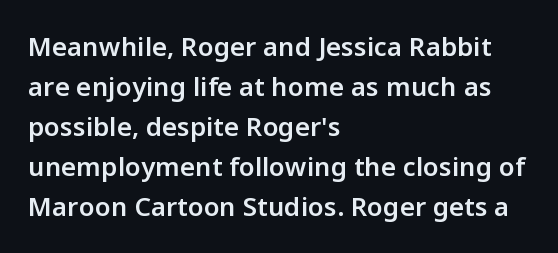
The image shows 26 px text type, upright; set left-aligned, normal line spacing (1.54x), normal letter spacing, not underlined.
